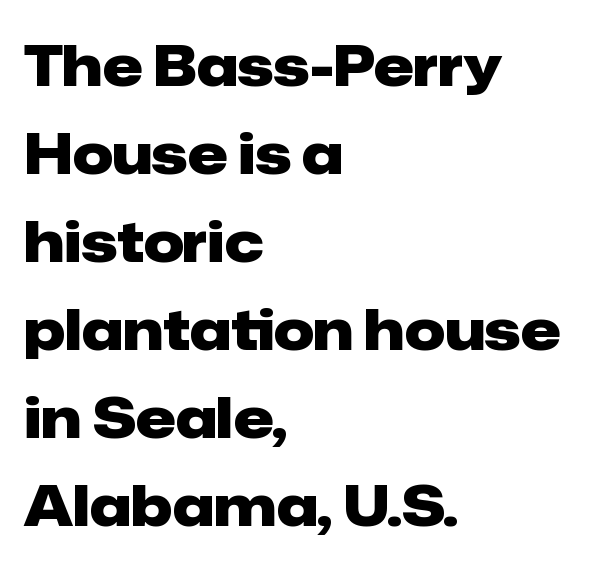
The image shows 56 px heavy sans-serif type, upright; set left-aligned, normal line spacing (1.57x), normal letter spacing, not underlined; low stroke contrast and a medium x-height.
